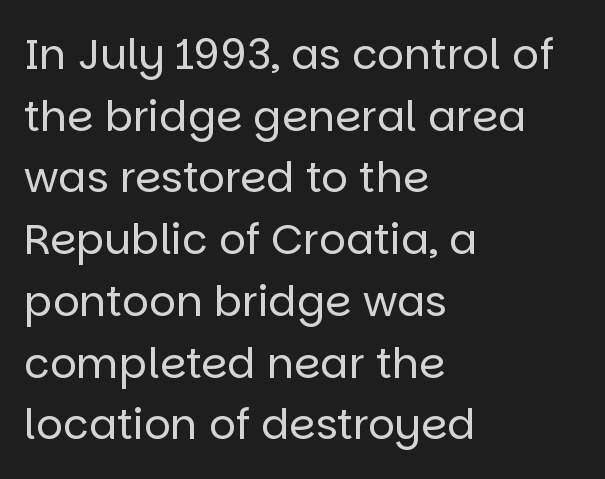
Nothing sits at the stroke ends, so this counts as sans-serif. Does extra space separate the letters? No, they use regular spacing. The passage shown stacks its lines at a standard gap. You could not count columns in this text — the font is proportionally spaced. Designer's note — italics off, roman on. This rendering features lettering with no underline.
